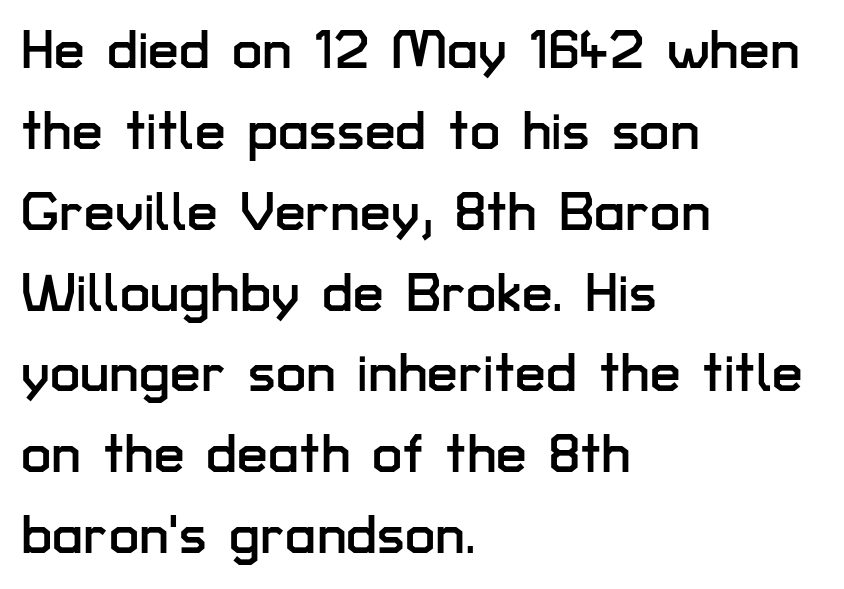
{"serif": "no", "italic": "no", "width": "normal", "stroke_contrast": "low", "x_height": "medium", "monospaced": "no", "underline": "no", "align": "left", "line_spacing": "normal", "line_spacing_ratio": 1.47, "letter_spacing": "normal", "letter_spacing_em": 0.0, "glyph_px": 55}
